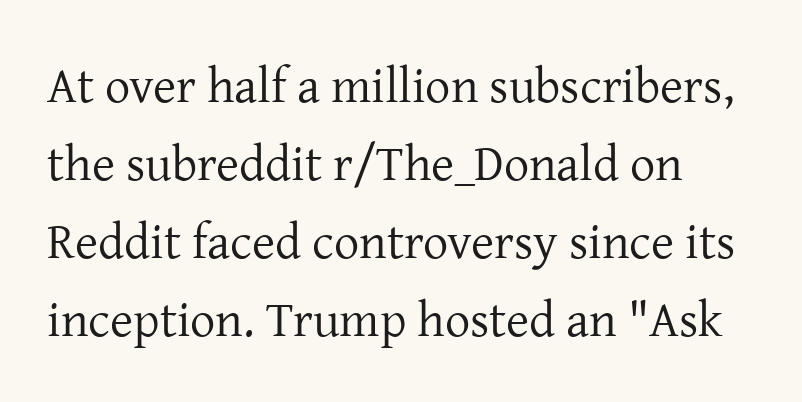
{"serif": "yes", "italic": "no", "bold": "no", "weight": "regular", "width": "normal", "stroke_contrast": "low", "x_height": "medium", "monospaced": "no", "underline": "no", "align": "left", "line_spacing": "normal", "line_spacing_ratio": 1.56, "letter_spacing": "normal", "letter_spacing_em": 0.0, "glyph_px": 50}
